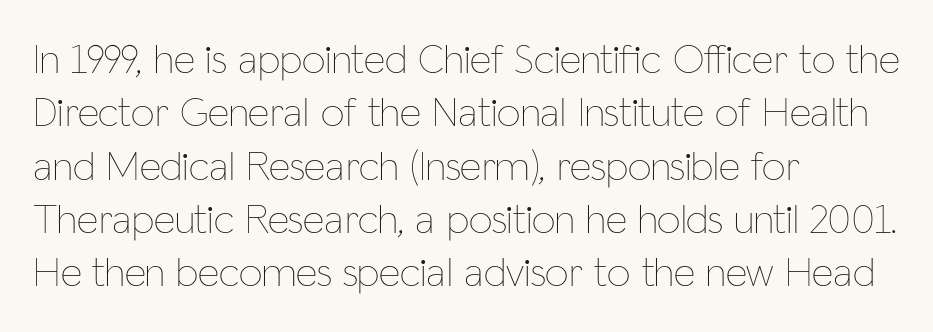
Q: Is the text bold? A: No.
Q: Is the text italic (slanted)? A: No, it is upright.
Q: Is the text underlined? A: No.
Q: How is the paragraph aligned? A: Left-aligned.
Q: Is the spacing between letters normal or unusually wide? A: Normal.
Q: Is the spacing between lines tight, normal or loose? A: Normal.
Q: Width (condensed, normal, or wide)? A: Condensed.
Q: Stroke contrast? A: Low.
Q: x-height? A: Medium.
Q: Monospaced? A: No.
